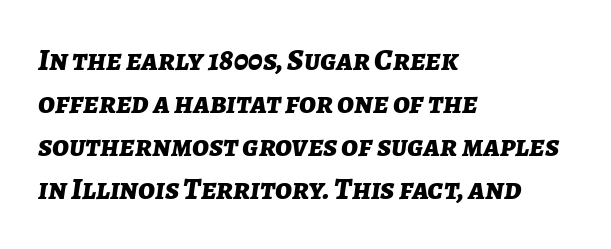
The image shows 31 px bold type, italic (leaning right); set left-aligned, normal line spacing (1.39x), normal letter spacing, not underlined; low stroke contrast and a medium x-height.
